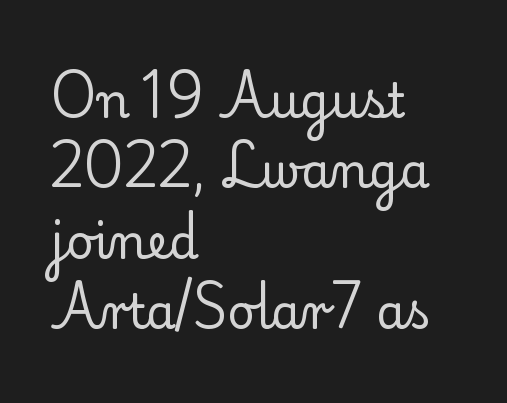
{"serif": "yes", "italic": "no", "bold": "no", "weight": "regular", "width": "normal", "stroke_contrast": "low", "x_height": "small", "monospaced": "no", "underline": "no", "align": "left", "line_spacing": "normal", "line_spacing_ratio": 1.5, "letter_spacing": "normal", "letter_spacing_em": 0.0, "glyph_px": 47}
